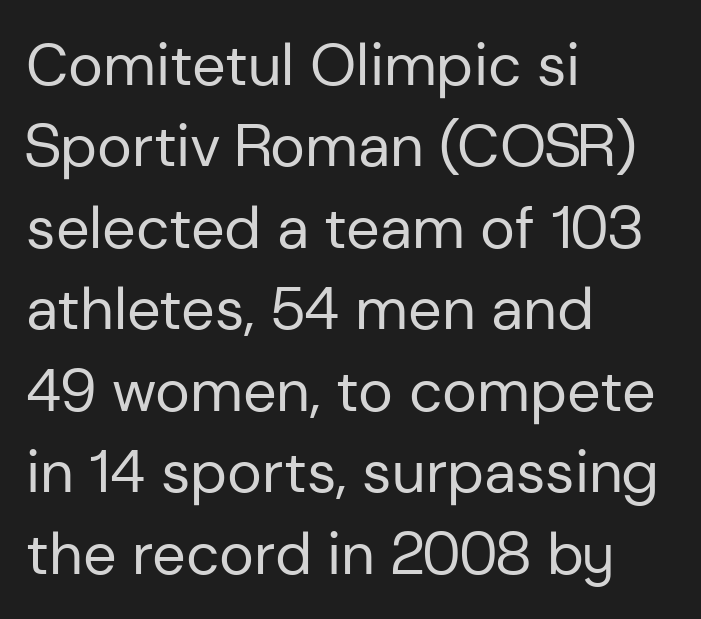
{"serif": "no", "italic": "no", "bold": "no", "weight": "regular", "width": "normal", "stroke_contrast": "low", "x_height": "medium", "monospaced": "no", "underline": "no", "align": "left", "line_spacing": "normal", "line_spacing_ratio": 1.38, "letter_spacing": "normal", "letter_spacing_em": 0.0, "glyph_px": 59}
